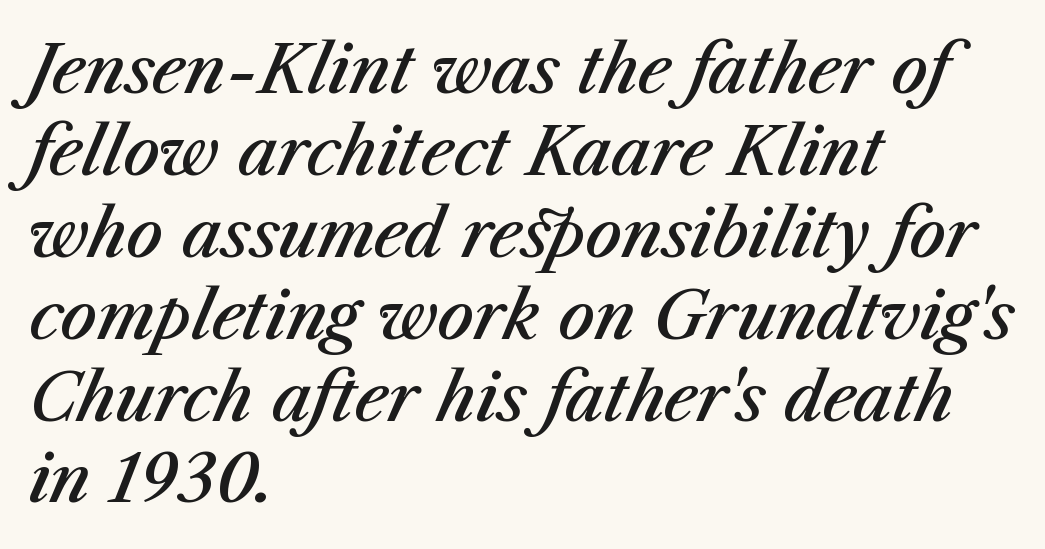
{"italic": "yes", "lean": "right", "slant_degrees": 23, "bold": "semi", "weight": "semibold", "width": "normal", "stroke_contrast": "medium", "x_height": "medium", "monospaced": "no", "underline": "no", "align": "left", "line_spacing": "normal", "line_spacing_ratio": 1.26, "letter_spacing": "normal", "letter_spacing_em": 0.0, "glyph_px": 65}
